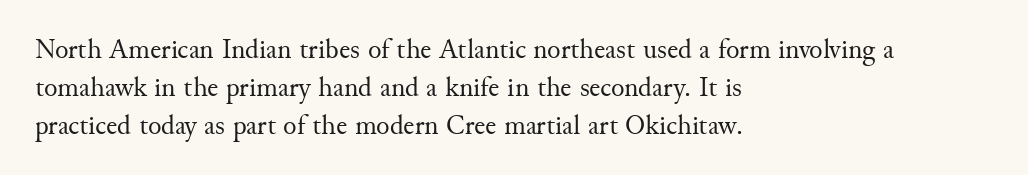
Q: Is the text bold? A: No.
Q: Is the text italic (slanted)? A: No, it is upright.
Q: Is the typeface a serif or a sans-serif typeface? A: Serif.
Q: Is the text underlined? A: No.
Q: How is the paragraph aligned? A: Left-aligned.
Q: Is the spacing between letters normal or unusually wide? A: Normal.
Q: Is the spacing between lines tight, normal or loose? A: Normal.
Q: Width (condensed, normal, or wide)? A: Normal.
Q: Stroke contrast? A: Medium.
Q: x-height? A: Small.
Q: Monospaced? A: No.
